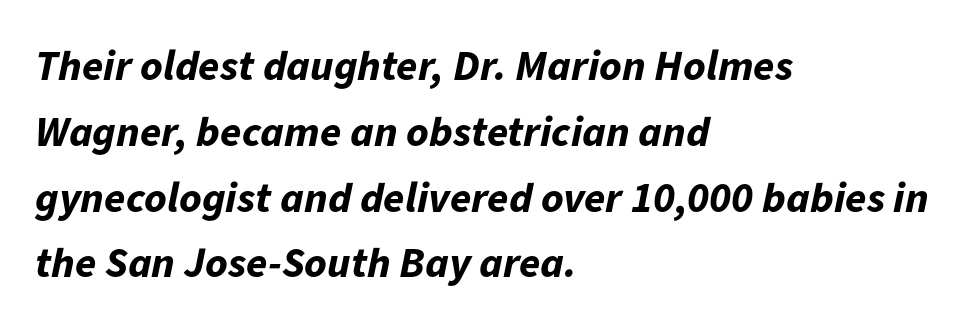
Here the designer chose a conventional face with non-uniform glyph widths. What stands out about the letter spacing? Nothing — it is the standard amount. The area under the type is left untouched. Leftover space on each line is placed entirely after the last word. The glyphs have the mass of a bold cut. Whoever set this chose a conventional vertical rhythm.
